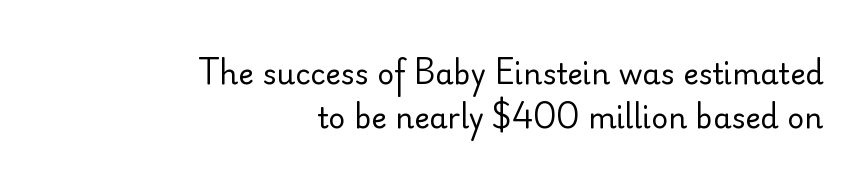
{"serif": "no", "italic": "no", "bold": "no", "weight": "regular", "width": "normal", "stroke_contrast": "low", "x_height": "small", "monospaced": "no", "underline": "no", "align": "right", "line_spacing": "normal", "line_spacing_ratio": 1.51, "letter_spacing": "normal", "letter_spacing_em": 0.0, "glyph_px": 29}
